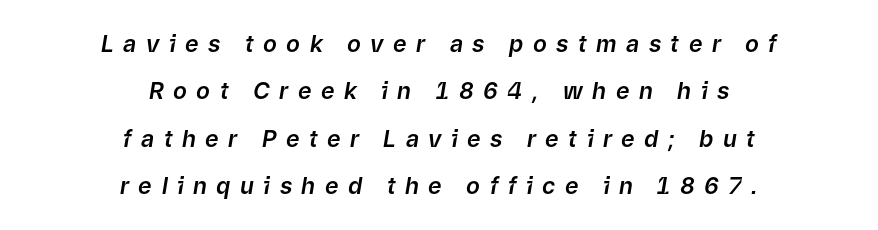
Q: Is the text italic (slanted)? A: Yes, it leans right by about 9 degrees.
Q: Is the text underlined? A: No.
Q: How is the paragraph aligned? A: Centered.
Q: Is the spacing between letters normal or unusually wide? A: Unusually wide.
Q: Is the spacing between lines tight, normal or loose? A: Loose.
